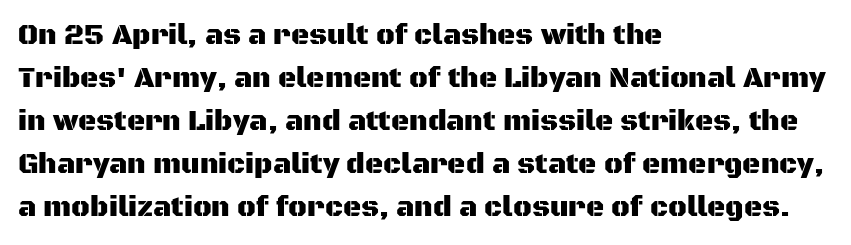
The image shows 28 px sans-serif type, upright; set left-aligned, normal line spacing (1.54x), normal letter spacing, not underlined; medium stroke contrast and a large x-height.
